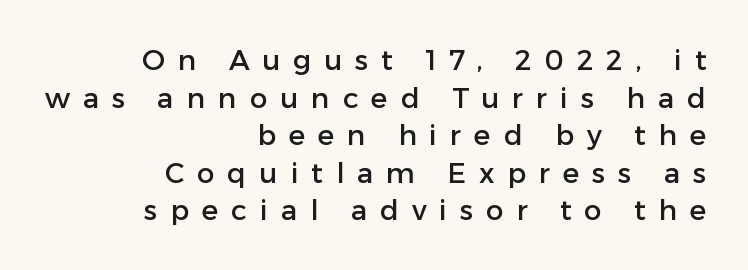
The image shows 28 px sans-serif type, upright; set right-aligned, normal line spacing (1.34x), unusually wide letter spacing (+0.46 em), not underlined; low stroke contrast and a medium x-height.
